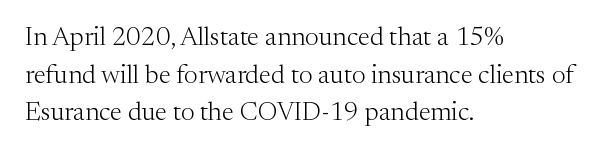
The image shows 26 px text type, upright; set left-aligned, normal line spacing (1.45x), normal letter spacing, not underlined.
